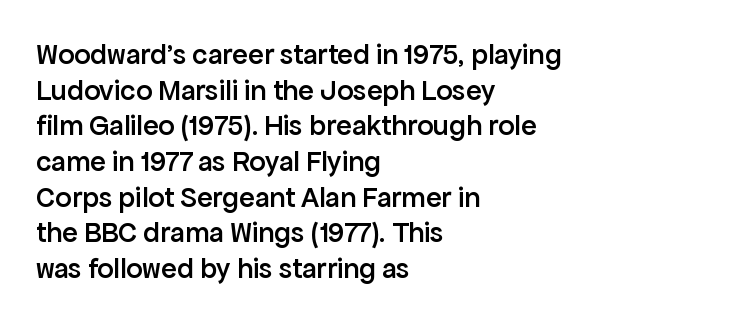
The image shows 29 px semibold sans-serif type, upright; set left-aligned, line spacing 1.23x, normal letter spacing, not underlined; low stroke contrast and a medium x-height.
